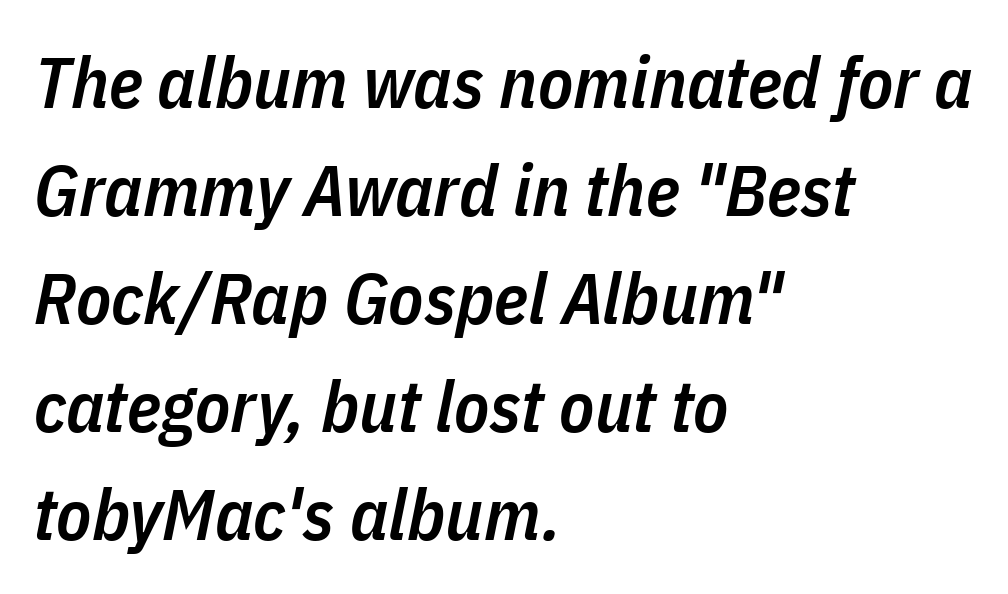
{"italic": "yes", "lean": "right", "slant_degrees": 11, "bold": "semi", "weight": "semibold", "width": "condensed", "stroke_contrast": "low", "x_height": "medium", "monospaced": "no", "underline": "no", "align": "left", "line_spacing": "normal", "line_spacing_ratio": 1.5, "letter_spacing": "normal", "letter_spacing_em": 0.0, "glyph_px": 72}
